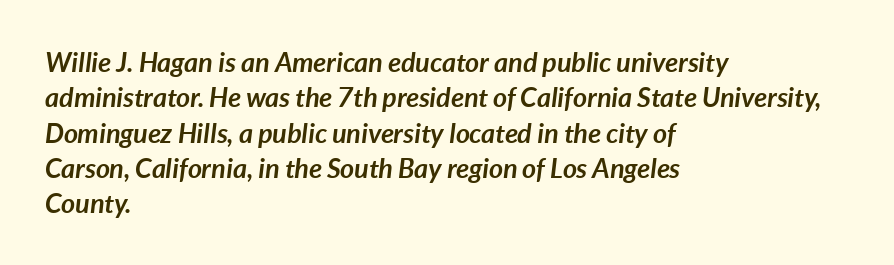
Does the weight exceed regular? Yes, all the way to bold. How would I describe the line gaps? Plain and ordinary. When letters slant like this, we call the style italic. These lines keep a tight, regular rhythm from letter to letter. A clean baseline with only descenders dipping below it. The compositor pushed each line to the left boundary.
